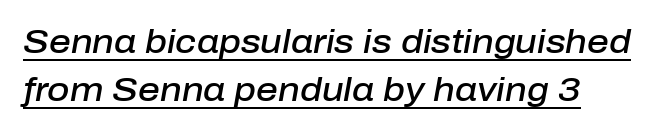
Q: Is the text bold? A: Semi-bold.
Q: Is the text italic (slanted)? A: Yes, it leans right by about 10 degrees.
Q: Is the text underlined? A: Yes.
Q: How is the paragraph aligned? A: Left-aligned.
Q: Is the spacing between letters normal or unusually wide? A: Normal.
Q: Is the spacing between lines tight, normal or loose? A: Normal.
Q: Width (condensed, normal, or wide)? A: Normal.
Q: Stroke contrast? A: Low.
Q: x-height? A: Medium.
Q: Monospaced? A: No.
